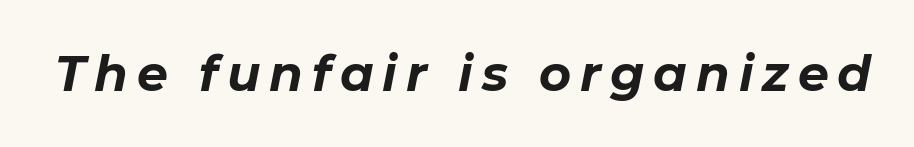
{"italic": "yes", "lean": "right", "slant_degrees": 11, "bold": "yes", "weight": "bold", "width": "normal", "stroke_contrast": "low", "x_height": "medium", "monospaced": "no", "underline": "no", "glyph_px": 49}
